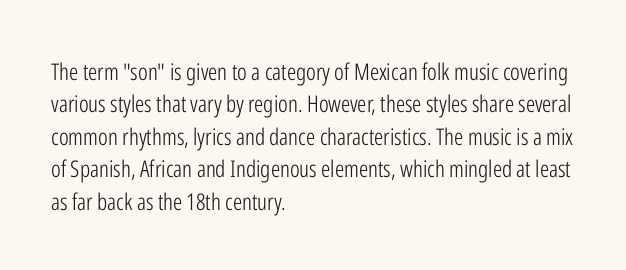
The tracking reads as untouched default to a designer's eye. Layout note: lines flush left. Students, observe: this is what conventionally led text looks like. Underline: absent.
